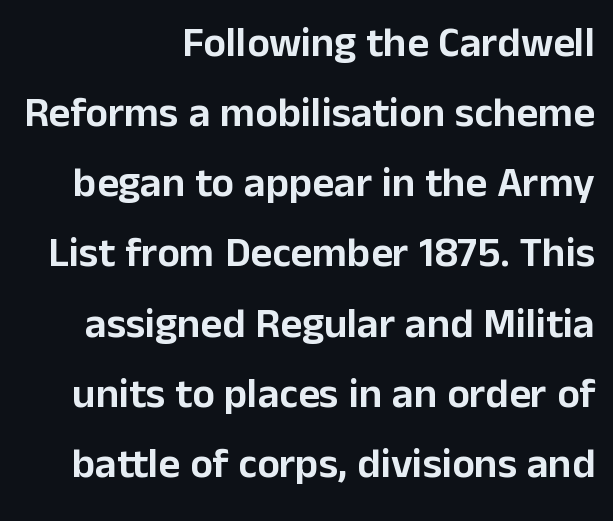
The image shows 42 px sans-serif type, upright; set normal line spacing (1.67x), normal letter spacing, not underlined; low stroke contrast and a medium x-height.
